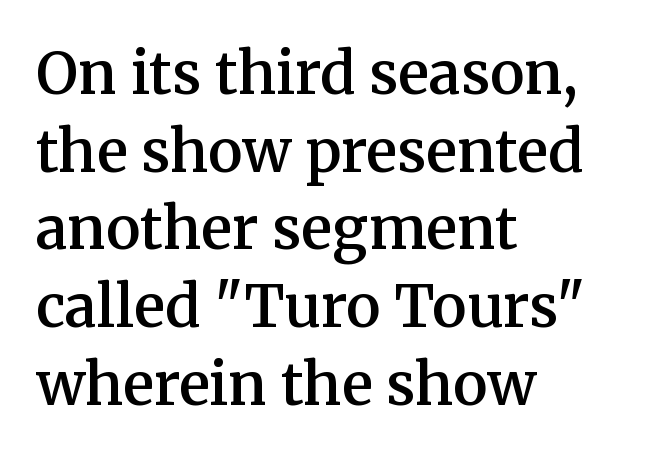
The face used here is proportionally spaced, like ordinary book or web type. Alignment: flush left. Caption: semibold face, moderately heavy strokes. The font family rendered here belongs to the serif group. The typography opts for an upright posture over an oblique one.
